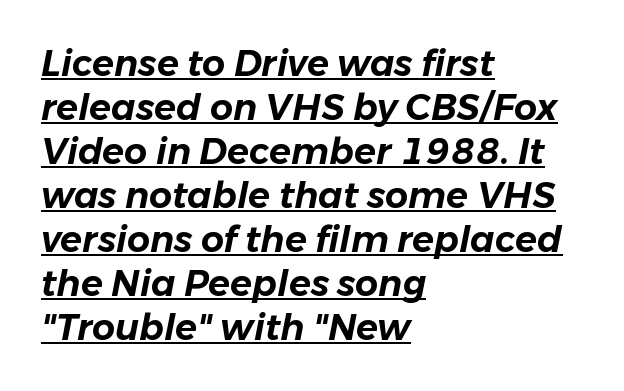
Here the designer chose a conventional face with non-uniform glyph widths. Is there an underline? Yes — a line sits under the letters. Notice how the passage keeps a crisp vertical edge on the left only. The lettering tilts uniformly, giving the passage an italic look.
